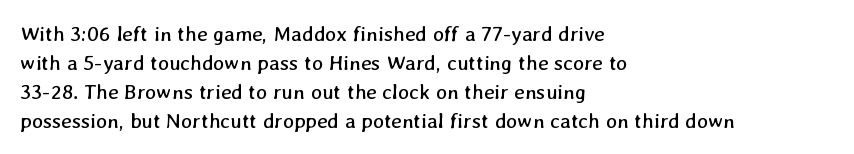
{"bold": "no", "underline": "no", "align": "left", "line_spacing": "normal", "line_spacing_ratio": 1.38, "letter_spacing": "normal", "letter_spacing_em": 0.0, "glyph_px": 21}
